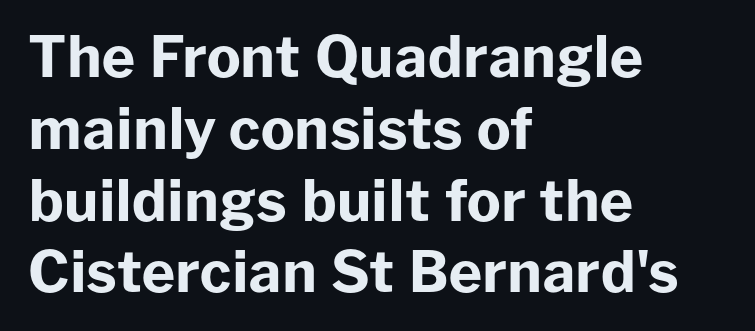
Q: Is the text bold? A: Yes.
Q: Is the text italic (slanted)? A: No, it is upright.
Q: Is the typeface a serif or a sans-serif typeface? A: Sans-serif.
Q: Is the text underlined? A: No.
Q: How is the paragraph aligned? A: Left-aligned.
Q: Is the spacing between letters normal or unusually wide? A: Normal.
Q: Is the spacing between lines tight, normal or loose? A: Normal.
Q: Width (condensed, normal, or wide)? A: Normal.
Q: Stroke contrast? A: Low.
Q: x-height? A: Medium.
Q: Monospaced? A: No.
